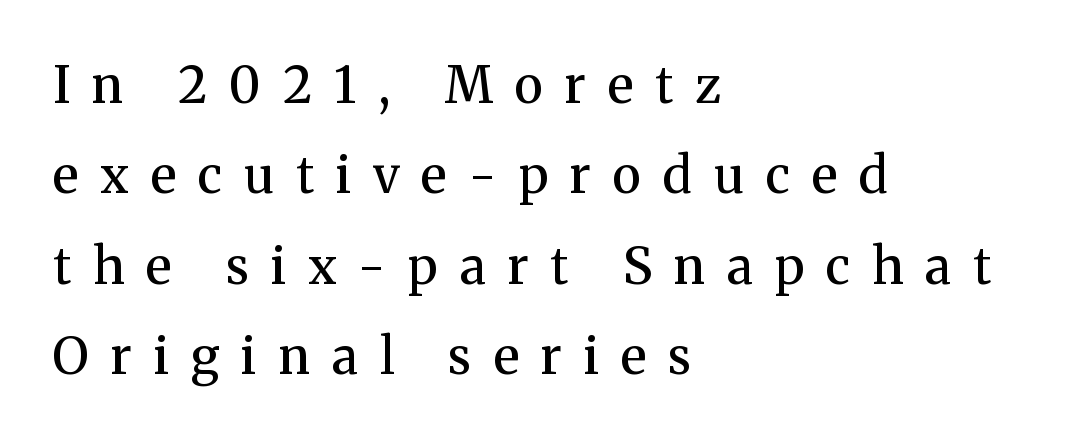
{"serif": "yes", "italic": "no", "bold": "semi", "weight": "semibold", "width": "normal", "stroke_contrast": "medium", "x_height": "medium", "monospaced": "no", "underline": "no", "align": "left", "line_spacing_ratio": 1.81, "letter_spacing": "wide", "letter_spacing_em": 0.44, "glyph_px": 50}
